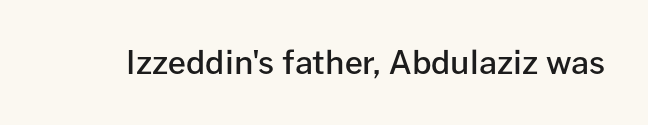
Q: Is the text bold? A: Semi-bold.
Q: Is the text italic (slanted)? A: No, it is upright.
Q: Is the typeface a serif or a sans-serif typeface? A: Sans-serif.
Q: Is the text underlined? A: No.
Q: Is the spacing between letters normal or unusually wide? A: Normal.
Q: Width (condensed, normal, or wide)? A: Normal.
Q: Stroke contrast? A: Low.
Q: x-height? A: Medium.
Q: Monospaced? A: No.
